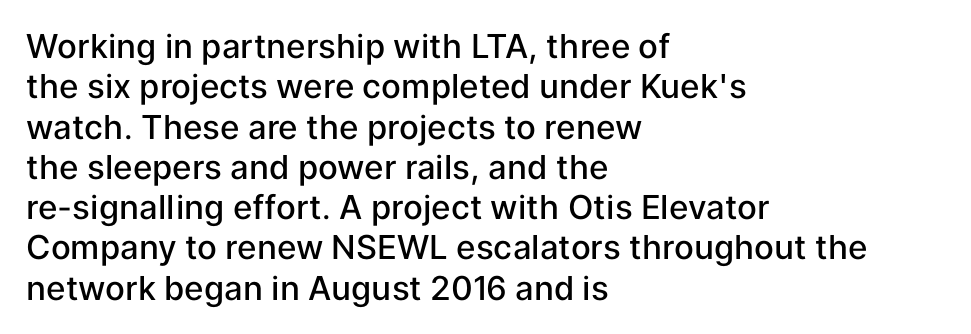
The image shows 33 px semibold sans-serif type, upright; set left-aligned, line spacing 1.22x, normal letter spacing, not underlined; low stroke contrast and a medium x-height.
